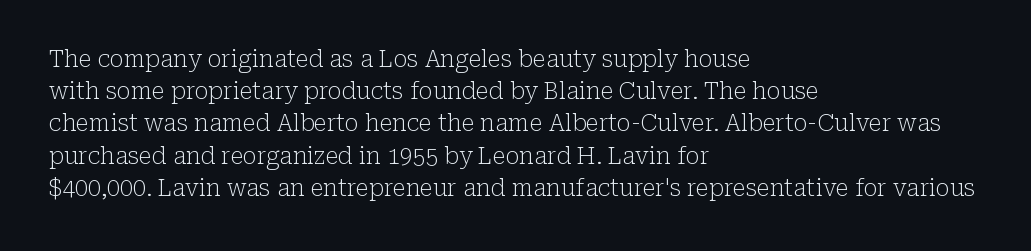
Q: Is the text bold? A: No.
Q: Is the text italic (slanted)? A: No, it is upright.
Q: Is the text underlined? A: No.
Q: How is the paragraph aligned? A: Left-aligned.
Q: Is the spacing between letters normal or unusually wide? A: Normal.
Q: Is the spacing between lines tight, normal or loose? A: Normal.
